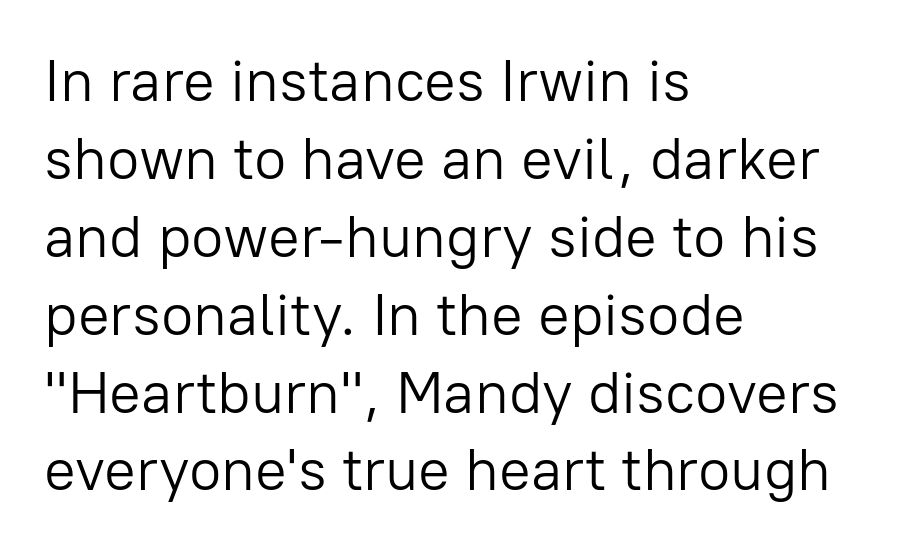
Q: Is the text bold? A: No.
Q: Is the text italic (slanted)? A: No, it is upright.
Q: Is the typeface a serif or a sans-serif typeface? A: Sans-serif.
Q: Is the text underlined? A: No.
Q: How is the paragraph aligned? A: Left-aligned.
Q: Is the spacing between letters normal or unusually wide? A: Normal.
Q: Is the spacing between lines tight, normal or loose? A: Normal.
Q: Width (condensed, normal, or wide)? A: Normal.
Q: Stroke contrast? A: Low.
Q: x-height? A: Medium.
Q: Monospaced? A: No.
